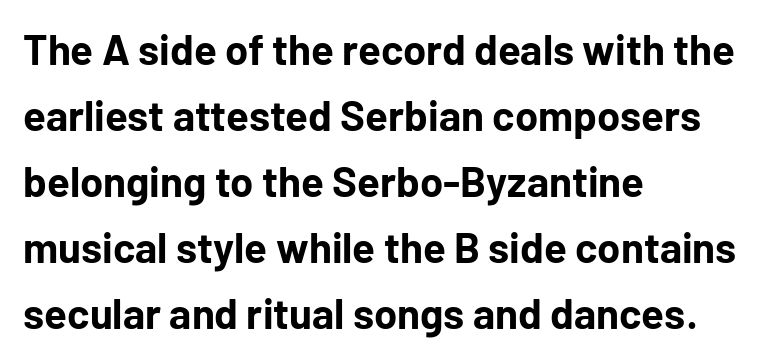
The glyphs are unaccompanied by any horizontal stroke below them. Look at the bottom of the vertical strokes: they stop flat, with no serifs. Italic? Not at all — the glyphs are vertical. How are the letters spaced? Ordinarily, with no added tracking. These words are printed bold, with thick strokes throughout.
